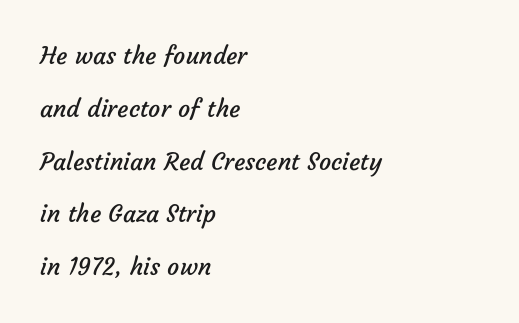
Q: Is the text bold? A: No.
Q: Is the text underlined? A: No.
Q: How is the paragraph aligned? A: Left-aligned.
Q: Is the spacing between letters normal or unusually wide? A: Normal.
Q: Is the spacing between lines tight, normal or loose? A: Loose.
